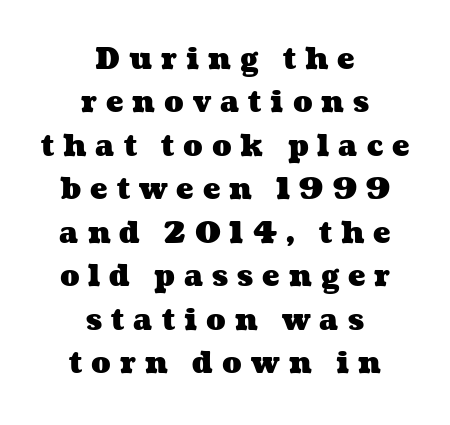
Descenders hang freely into open space. Bold? Absolutely — the strokes are thick and heavy. The text block is weighted toward neither margin, spreading evenly from the middle. Caption: expanded tracking, letters set apart. Successive baselines arrive at the customary interval. These lines are rendered in a variable-pitch font.
